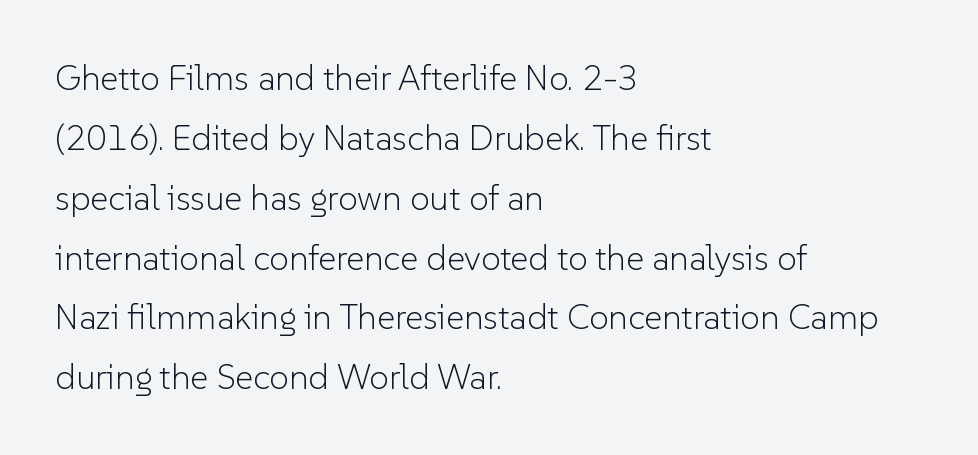
The image shows 35 px light sans-serif type, upright; set left-aligned, line spacing 1.71x, normal letter spacing, not underlined; low stroke contrast and a medium x-height.
